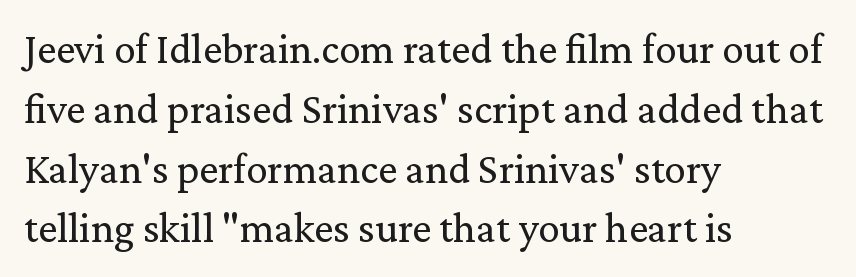
Q: Is the text bold? A: No.
Q: Is the text italic (slanted)? A: No, it is upright.
Q: Is the typeface a serif or a sans-serif typeface? A: Serif.
Q: Is the text underlined? A: No.
Q: How is the paragraph aligned? A: Left-aligned.
Q: Is the spacing between letters normal or unusually wide? A: Normal.
Q: Is the spacing between lines tight, normal or loose? A: Normal.
Q: Width (condensed, normal, or wide)? A: Normal.
Q: Stroke contrast? A: Low.
Q: x-height? A: Medium.
Q: Monospaced? A: No.
